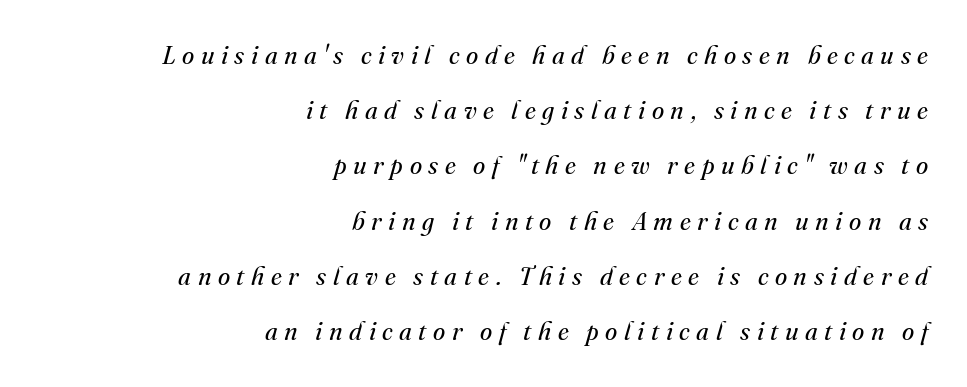
The image shows 25 px text type, italic (leaning right); set right-aligned, loose line spacing (2.21x), unusually wide letter spacing (+0.26 em), not underlined.
